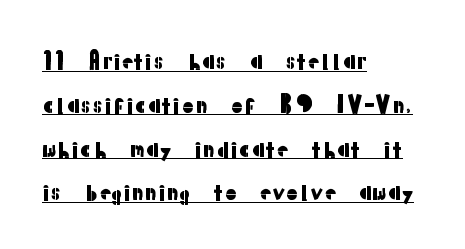
Decoration check: the copy is underlined. Short and long lines alike share a common starting point at left. This sample uses plain, unmodified letter spacing. Interline gaps are noticeably wide in this sample.
